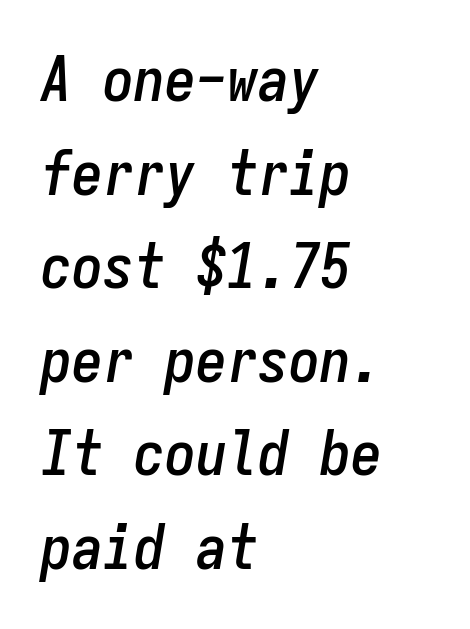
{"italic": "yes", "lean": "right", "slant_degrees": 9, "width": "condensed", "stroke_contrast": "low", "x_height": "medium", "monospaced": "yes", "underline": "no", "align": "left", "line_spacing": "normal", "line_spacing_ratio": 1.51, "letter_spacing": "normal", "letter_spacing_em": 0.0, "glyph_px": 62}
